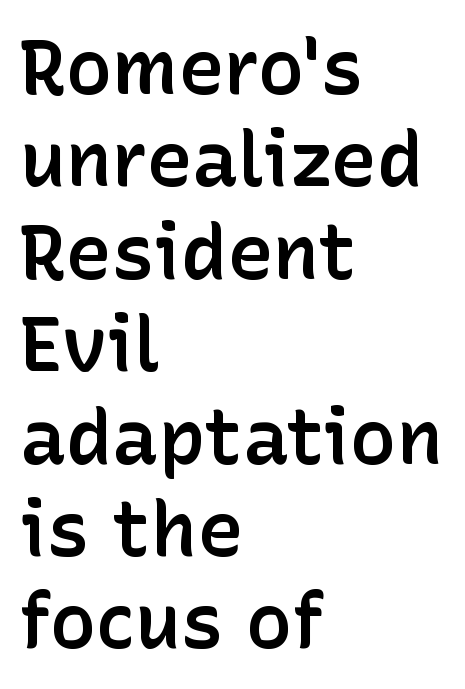
{"serif": "no", "italic": "no", "bold": "semi", "weight": "semibold", "width": "normal", "stroke_contrast": "low", "x_height": "medium", "monospaced": "no", "underline": "no", "align": "left", "line_spacing_ratio": 1.2, "letter_spacing": "normal", "letter_spacing_em": 0.0, "glyph_px": 77}
